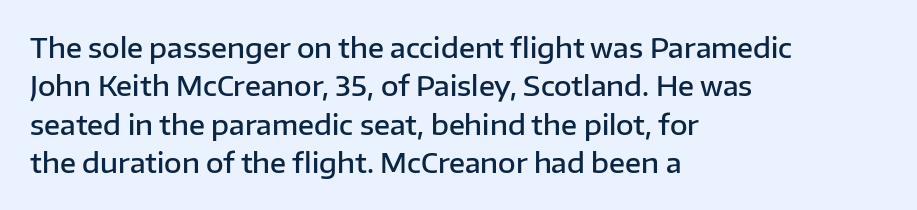
The lines in this sample share a left origin and differ only in where they stop. Does the leading feel generous? No, just average. Bare-footed words on every line. These lines were composed using upright roman letters.
